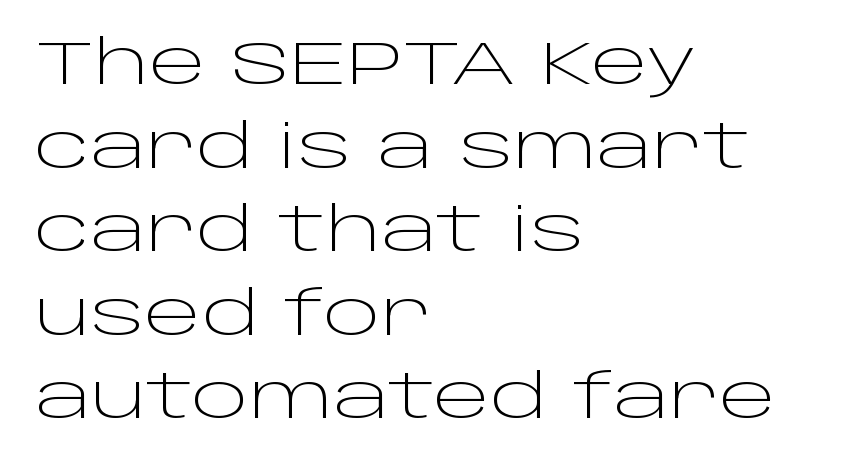
{"serif": "no", "italic": "no", "bold": "no", "weight": "light", "width": "wide", "stroke_contrast": "low", "x_height": "large", "monospaced": "no", "underline": "no", "align": "left", "line_spacing": "normal", "line_spacing_ratio": 1.37, "letter_spacing": "normal", "letter_spacing_em": 0.0, "glyph_px": 61}
